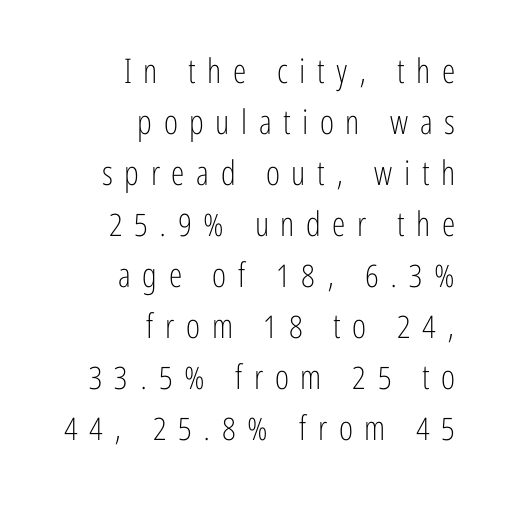
The image shows 34 px light, condensed sans-serif type, upright; set right-aligned, normal line spacing (1.5x), unusually wide letter spacing (+0.34 em), not underlined; low stroke contrast and a medium x-height.
